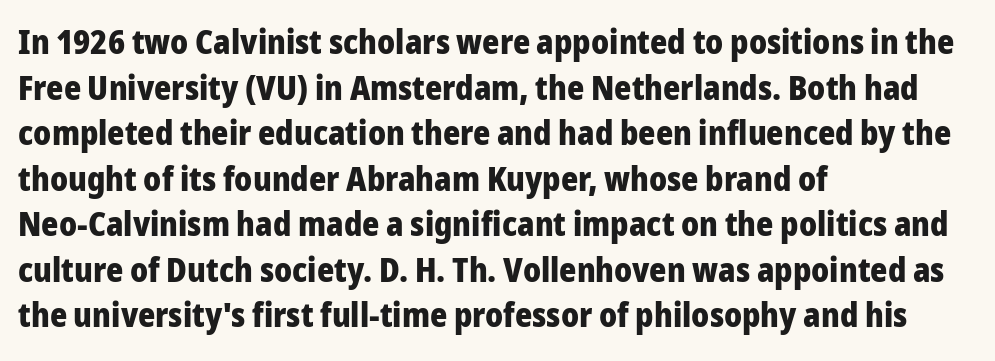
Compared with typical paragraphs, the rows here are spaced about the same. As a designer I'd log this as weight 700, bold. The face used here is rendered with its standard letterfit. Varying glyph widths throughout — classic text-font behaviour. A bare baseline throughout the passage. Unlike a traditional serif, this face leaves its strokes unadorned.
